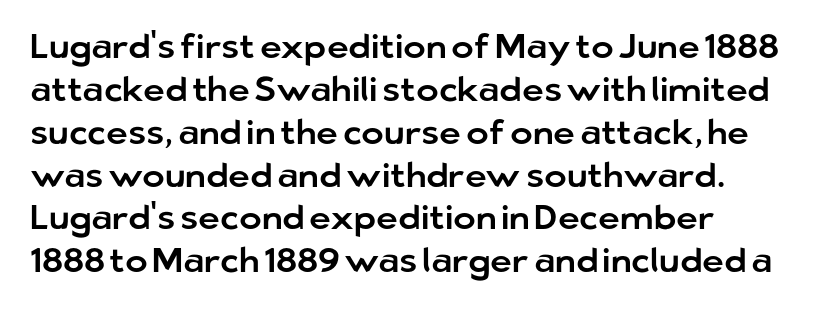
The strip under each line holds only bare page. No italicization has been applied; the sample stays upright. Leftover space on each line is placed entirely after the last word. The passage shown is typeset with a sans-serif family. Does the leading feel generous? No, just average. Character widths vary here, with narrow letters taking less room than wide ones.
